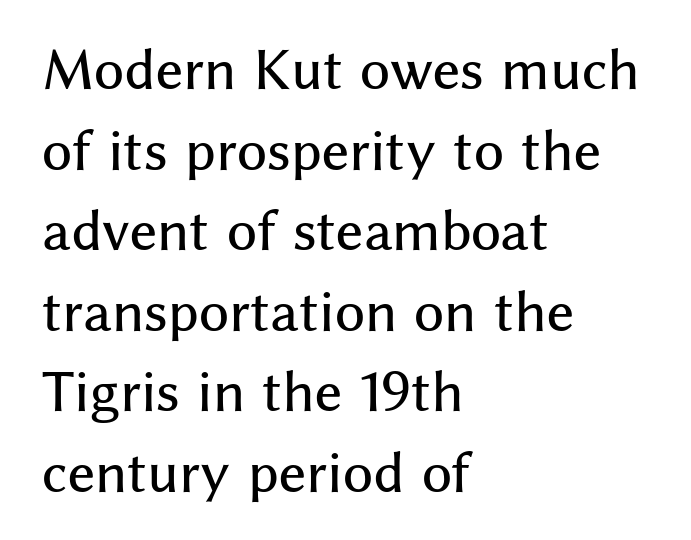
Q: Is the text italic (slanted)? A: No, it is upright.
Q: Is the typeface a serif or a sans-serif typeface? A: Sans-serif.
Q: Is the text underlined? A: No.
Q: How is the paragraph aligned? A: Left-aligned.
Q: Is the spacing between letters normal or unusually wide? A: Normal.
Q: Is the spacing between lines tight, normal or loose? A: Normal.
Q: Width (condensed, normal, or wide)? A: Normal.
Q: Stroke contrast? A: Medium.
Q: x-height? A: Medium.
Q: Monospaced? A: No.
